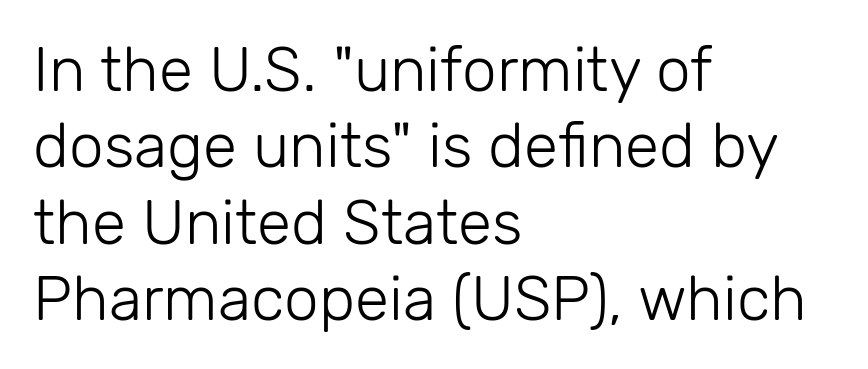
The image shows 62 px light sans-serif type, upright; set left-aligned, line spacing 1.23x, normal letter spacing, not underlined; low stroke contrast and a medium x-height.
